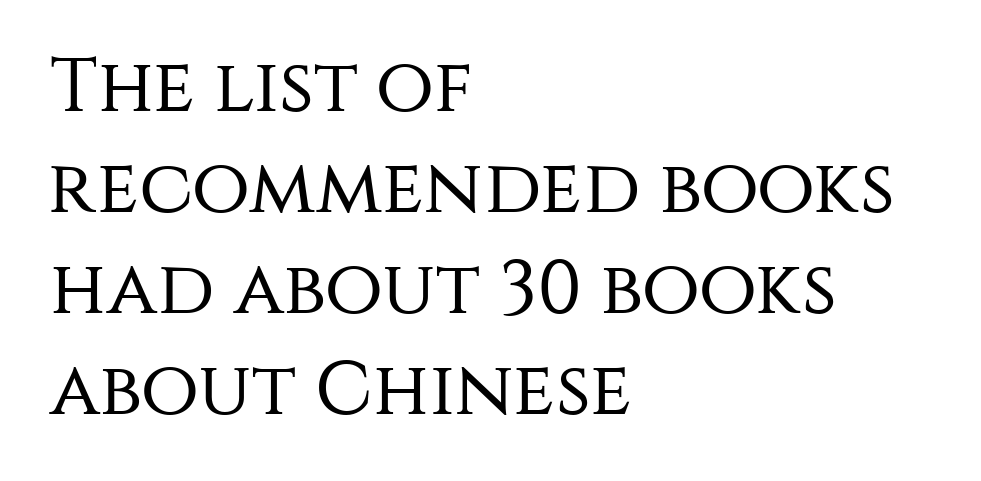
The image shows 76 px regular-weight sans-serif type, upright; set left-aligned, normal line spacing (1.33x), normal letter spacing, not underlined; medium stroke contrast and a large x-height.
